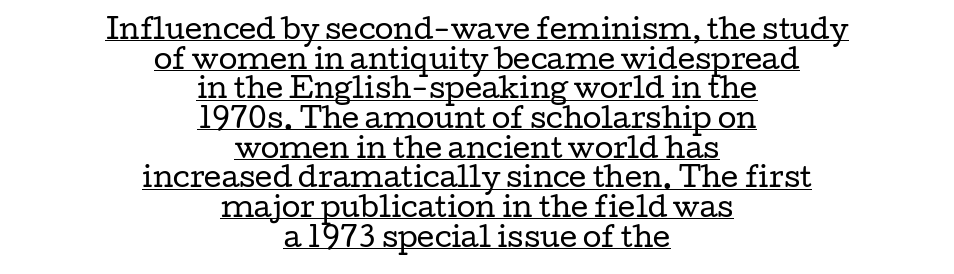
{"italic": "no", "bold": "no", "underline": "yes", "align": "center", "line_spacing": "tight", "line_spacing_ratio": 1.1, "letter_spacing": "normal", "letter_spacing_em": 0.0, "glyph_px": 27}
